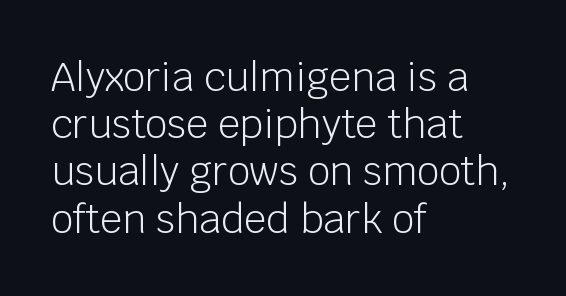
The image shows 39 px light sans-serif type, upright; set left-aligned, line spacing 1.21x, normal letter spacing, not underlined; low stroke contrast and a large x-height.
